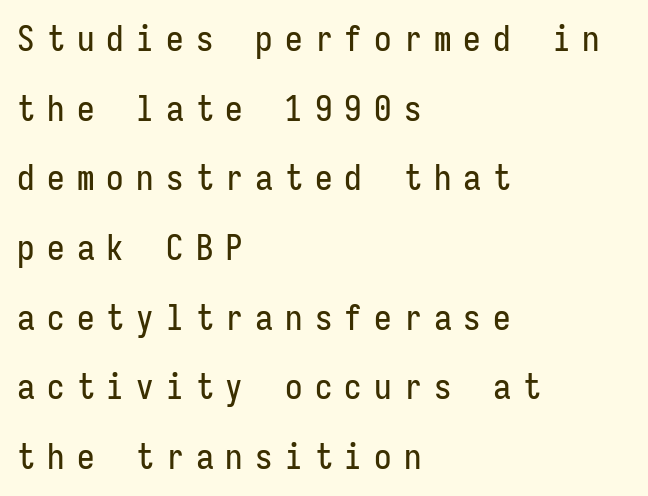
{"serif": "no", "italic": "no", "width": "condensed", "stroke_contrast": "low", "x_height": "medium", "monospaced": "yes", "underline": "no", "align": "left", "line_spacing": "loose", "line_spacing_ratio": 1.99, "letter_spacing": "wide", "letter_spacing_em": 0.35, "glyph_px": 35}
